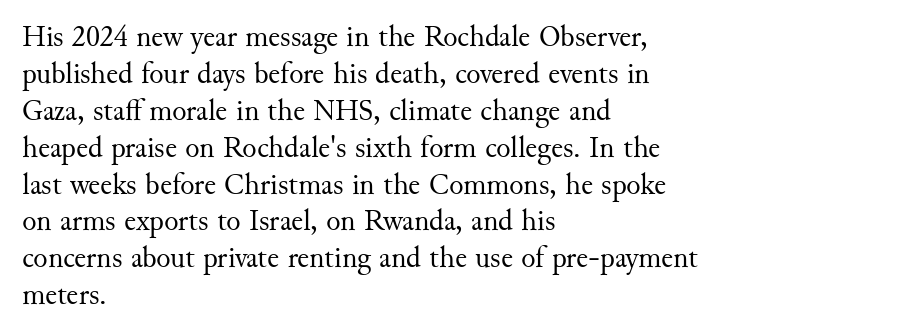
Here the designer chose a conventional face with non-uniform glyph widths. The text block is weighted toward the left margin, trailing off unevenly rightward. Nothing heavy about these letters — not bold at all. Words appear dense and cohesive because spacing is normal. Descenders are the only things crossing below the line.
